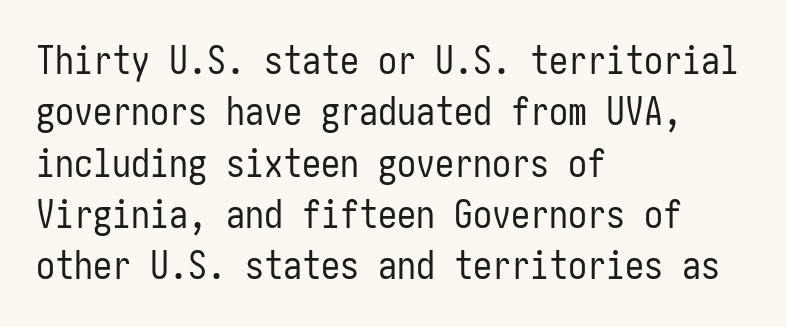
{"serif": "no", "italic": "no", "bold": "no", "weight": "regular", "width": "condensed", "stroke_contrast": "low", "x_height": "medium", "underline": "no", "align": "left", "line_spacing": "normal", "line_spacing_ratio": 1.35, "letter_spacing": "normal", "letter_spacing_em": 0.0, "glyph_px": 38}
